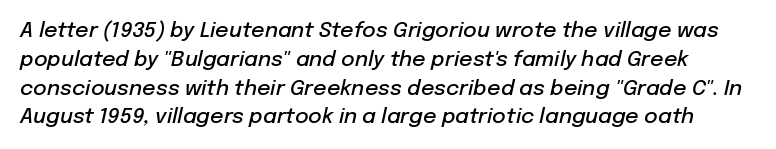
{"italic": "yes", "lean": "right", "slant_degrees": 12, "bold": "semi", "underline": "no", "line_spacing": "normal", "line_spacing_ratio": 1.37, "letter_spacing": "normal", "letter_spacing_em": 0.0, "glyph_px": 21}
